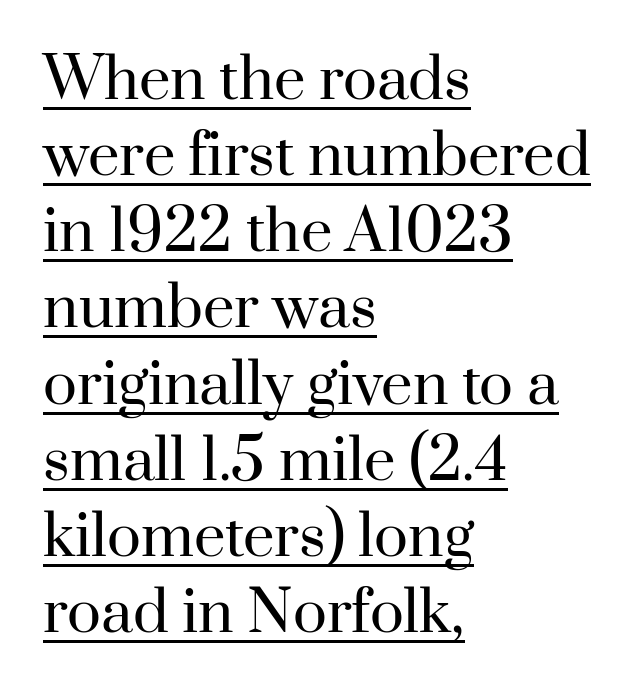
The image shows 56 px regular-weight serif type, upright; set left-aligned, normal line spacing (1.36x), normal letter spacing, underlined; high stroke contrast and a small x-height.
